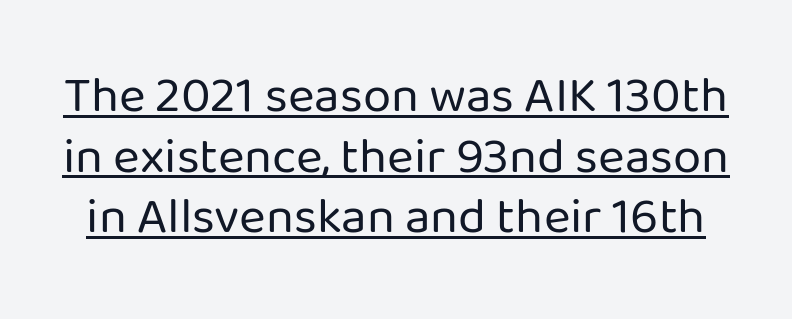
Beneath each row of characters lies a ruled line. The rendering shows plain stroke endings on the letterforms — a sans-serif design. These lines are rendered in a variable-pitch font. Here the glyphs are tracked normally, forming tight word shapes.
